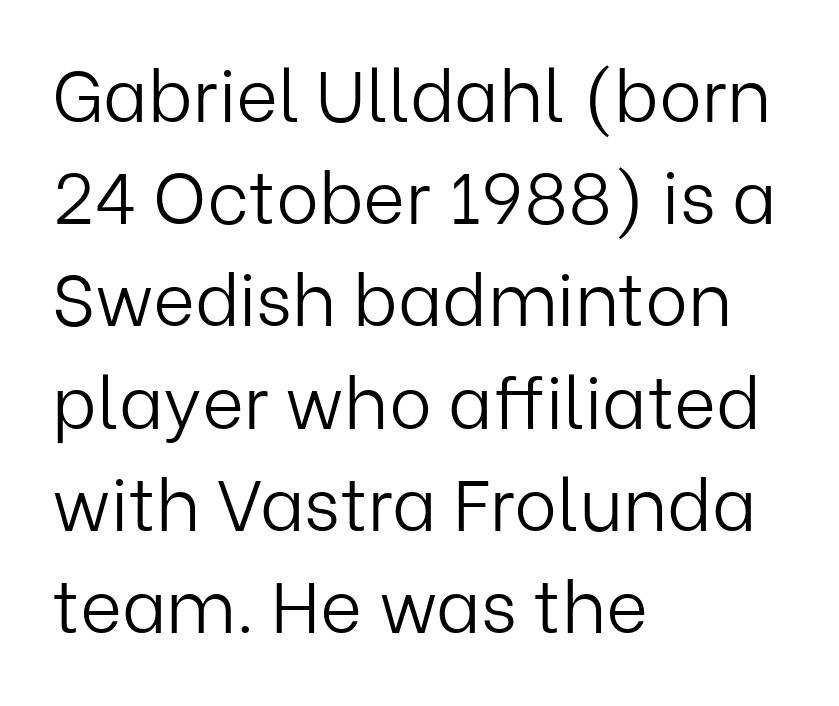
Nobody touched the tracking dial on this one. Weight class: somewhere from thin through regular. Vertical spacing — default. The letters stand upright; this is a roman face.
